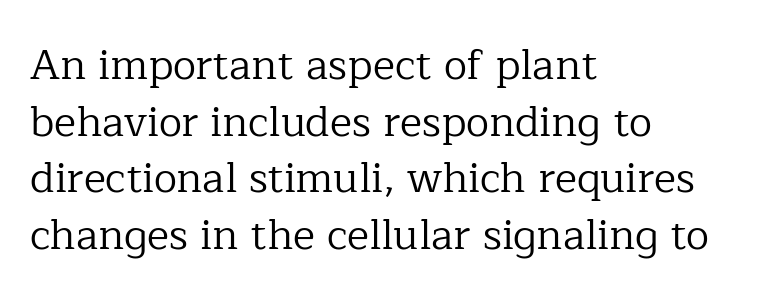
{"serif": "yes", "italic": "no", "bold": "no", "weight": "regular", "width": "normal", "stroke_contrast": "low", "x_height": "medium", "monospaced": "no", "underline": "no", "align": "left", "line_spacing": "normal", "line_spacing_ratio": 1.35, "letter_spacing": "normal", "letter_spacing_em": 0.0, "glyph_px": 42}
